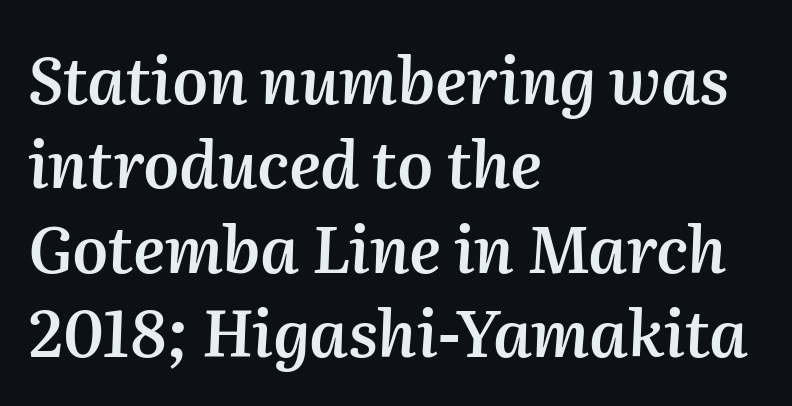
The image shows 64 px semibold type, italic (leaning right); set left-aligned, normal line spacing (1.32x), normal letter spacing, not underlined; medium stroke contrast and a medium x-height.
